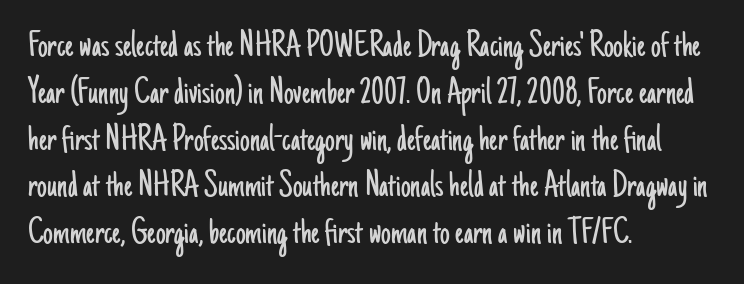
{"serif": "no", "italic": "no", "bold": "no", "weight": "light", "width": "condensed", "stroke_contrast": "low", "x_height": "small", "monospaced": "no", "underline": "no", "align": "left", "line_spacing_ratio": 1.2, "letter_spacing": "normal", "letter_spacing_em": 0.0, "glyph_px": 39}
